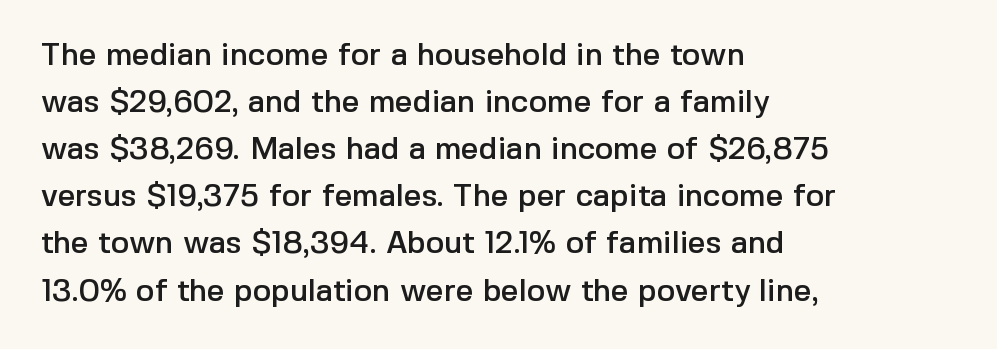
Character widths vary here, with narrow letters taking less room than wide ones. The passage shown has conventional tracking throughout. The rendering shows plain stroke endings on the letterforms — a sans-serif design. Nope, not italic — everything's standing straight.
